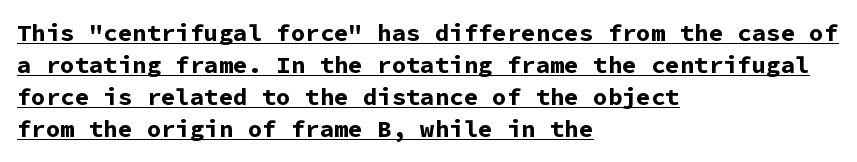
Q: Is the text bold? A: Yes.
Q: Is the text italic (slanted)? A: No, it is upright.
Q: Is the text underlined? A: Yes.
Q: How is the paragraph aligned? A: Left-aligned.
Q: Is the spacing between letters normal or unusually wide? A: Normal.
Q: Is the spacing between lines tight, normal or loose? A: Normal.
